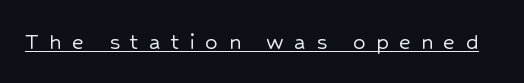
{"italic": "no", "underline": "yes", "letter_spacing": "wide", "letter_spacing_em": 0.41, "glyph_px": 25}
